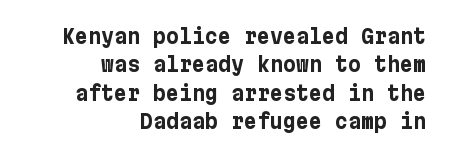
The image shows 20 px bold type, upright; set right-aligned, normal line spacing (1.42x), normal letter spacing, not underlined.
